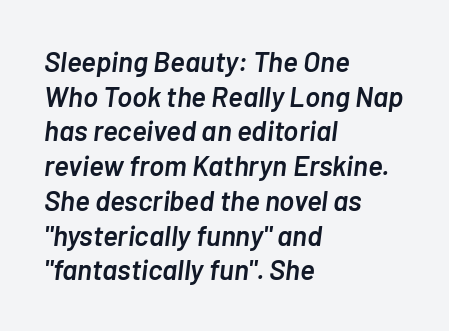
The font's italic variant was chosen for this text. The rendering keeps characters at their native spacing. Check under the words: just untouched page. The glyphs have the mass of a demibold cut, below bold. The passage shown is typed in a proportional face where columns would drift. Line starts are locked; line ends wander.
